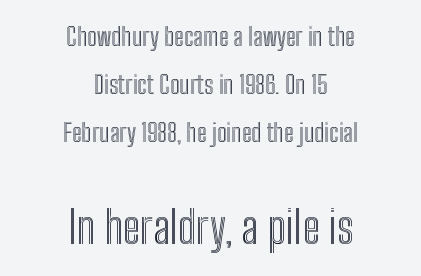
The image shows 44 px condensed type, upright; set centered, loose line spacing (1.92x), normal letter spacing, not underlined; the second (bottom) block is 1.76x larger; a medium x-height.
